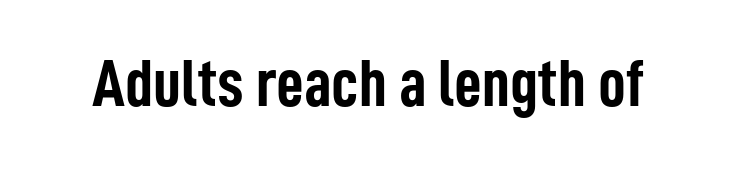
Font category for this specimen: sans-serif. Italic? Not at all — the glyphs are vertical. Spacing between characters is what you'd get straight out of the box. A bare baseline throughout the passage. In terms of weight, the rendering is a true, heavy bold. Think of a printed novel: that variable character pitch is what you see here.
